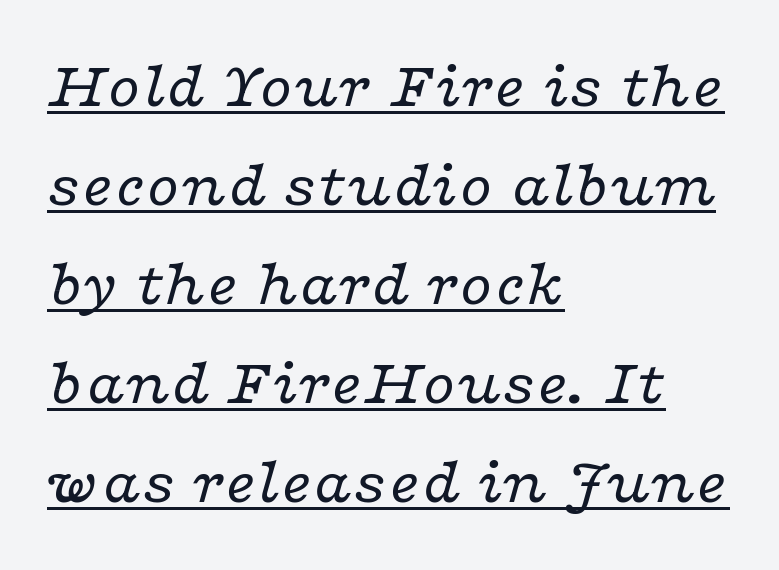
Q: Is the text bold? A: No.
Q: Is the text italic (slanted)? A: Yes, it leans right by about 16 degrees.
Q: Is the typeface a serif or a sans-serif typeface? A: Serif.
Q: Is the text underlined? A: Yes.
Q: How is the paragraph aligned? A: Left-aligned.
Q: Is the spacing between letters normal or unusually wide? A: Normal.
Q: Is the spacing between lines tight, normal or loose? A: Normal.
Q: Width (condensed, normal, or wide)? A: Wide.
Q: Stroke contrast? A: Low.
Q: x-height? A: Medium.
Q: Monospaced? A: No.
